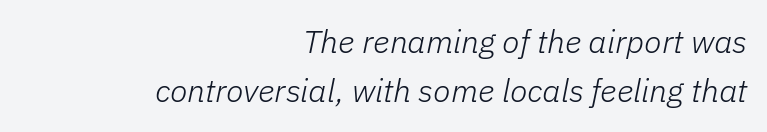
The image shows 32 px light type, italic (leaning right); set right-aligned, normal line spacing (1.54x), normal letter spacing, not underlined; low stroke contrast and a medium x-height.
